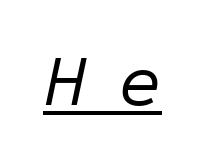
{"italic": "yes", "lean": "right", "slant_degrees": 12, "bold": "no", "weight": "regular", "width": "normal", "stroke_contrast": "low", "x_height": "medium", "monospaced": "yes", "underline": "yes", "letter_spacing": "wide", "letter_spacing_em": 0.47, "glyph_px": 72}
